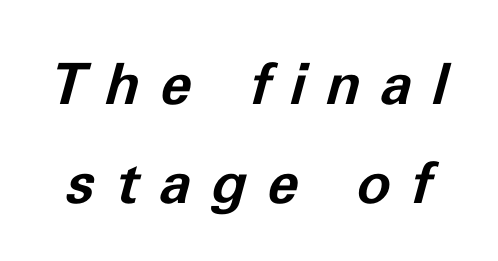
Varying glyph widths throughout — classic text-font behaviour. The font's italic variant was chosen for this text. Quick note: underline off. Look at the stroke-to-counter ratio: heavy, a bold. Students, note that the glyphs here are deliberately spaced far apart.
